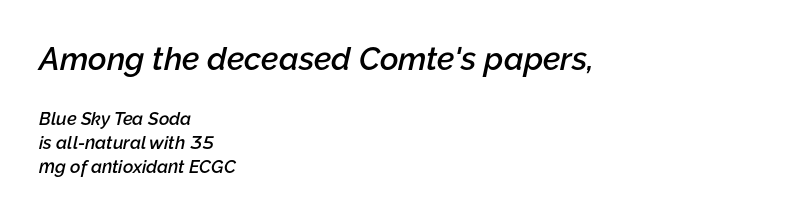
The image shows 32 px semibold type, italic (leaning right); set left-aligned, normal line spacing (1.35x), normal letter spacing, not underlined; the first (top) block is 1.78x larger; low stroke contrast and a medium x-height.
